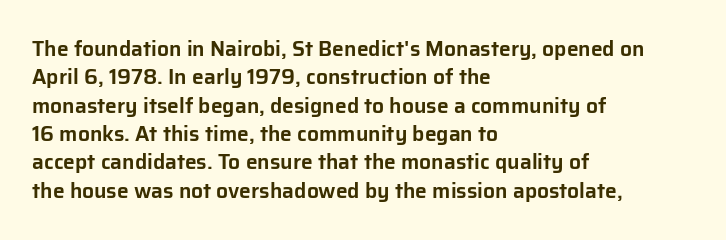
{"italic": "no", "underline": "no", "align": "left", "line_spacing": "normal", "line_spacing_ratio": 1.35, "letter_spacing": "normal", "letter_spacing_em": 0.0, "glyph_px": 21}
